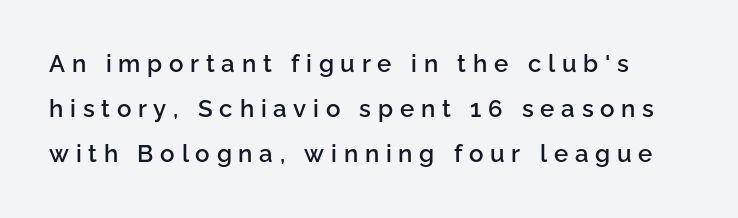
Q: Is the text bold? A: Semi-bold.
Q: Is the text italic (slanted)? A: No, it is upright.
Q: Is the text underlined? A: No.
Q: Is the spacing between letters normal or unusually wide? A: Unusually wide.
